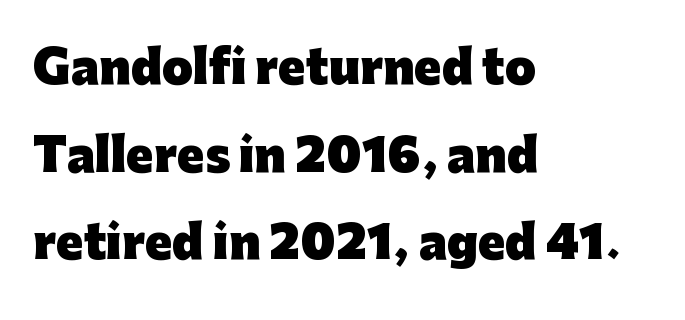
Q: Is the text bold? A: Yes.
Q: Is the text italic (slanted)? A: No, it is upright.
Q: Is the typeface a serif or a sans-serif typeface? A: Sans-serif.
Q: Is the text underlined? A: No.
Q: How is the paragraph aligned? A: Left-aligned.
Q: Is the spacing between letters normal or unusually wide? A: Normal.
Q: Is the spacing between lines tight, normal or loose? A: Loose.
Q: Width (condensed, normal, or wide)? A: Normal.
Q: Stroke contrast? A: Low.
Q: x-height? A: Medium.
Q: Monospaced? A: No.
